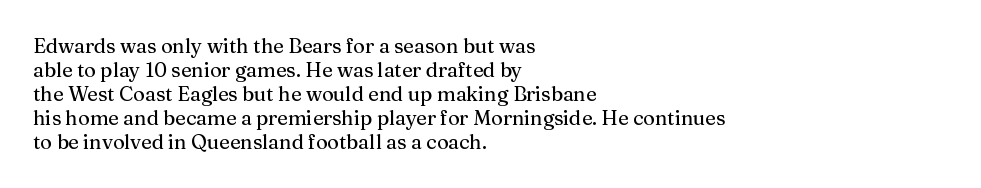
Does the lettering tilt? It doesn't — this is upright. The lines are quadded left. Unmarked baselines from the first word to the last. Characters follow at the spacing the type designer built in.
